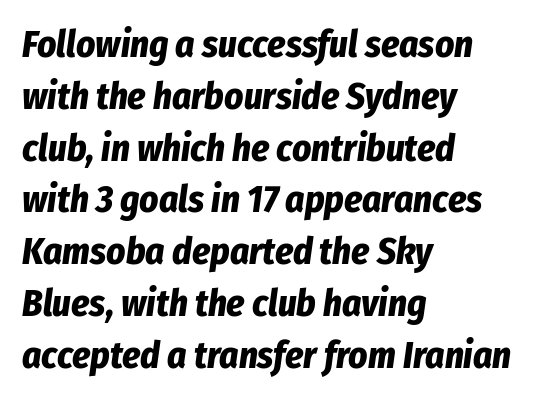
{"italic": "yes", "lean": "right", "slant_degrees": 8, "bold": "yes", "weight": "bold", "width": "condensed", "stroke_contrast": "low", "x_height": "medium", "monospaced": "no", "underline": "no", "align": "left", "line_spacing": "normal", "line_spacing_ratio": 1.4, "letter_spacing": "normal", "letter_spacing_em": 0.0, "glyph_px": 37}
